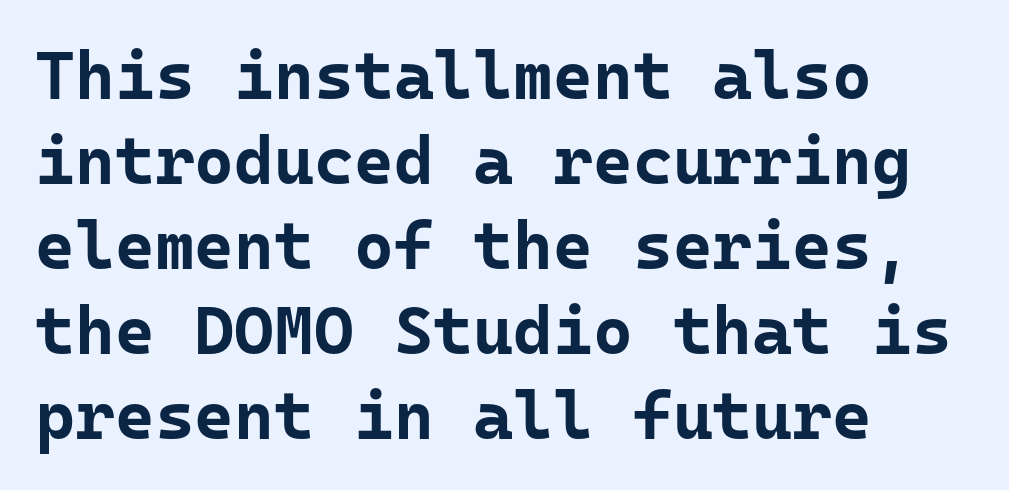
The image shows 68 px bold sans-serif type, upright, monospaced; set left-aligned, normal line spacing (1.25x), normal letter spacing, not underlined; low stroke contrast and a medium x-height.
